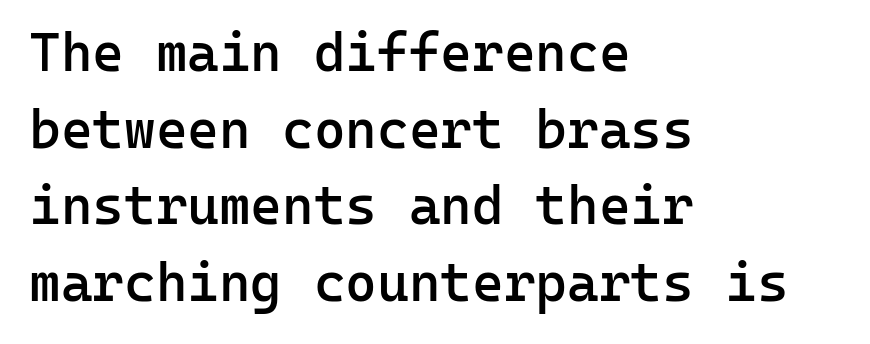
Here the designer chose a console-style face with uniform glyph widths. Rendered with straight, roman letterforms. Leftover space on each line is placed entirely after the last word. Each new line begins a customary step beneath the previous one. The gap between lines stays unmarked. How are the letters spaced? Ordinarily, with no added tracking.
